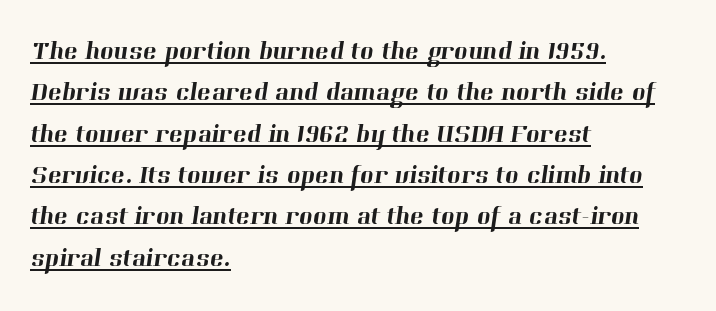
Q: Is the text underlined? A: Yes.
Q: How is the paragraph aligned? A: Left-aligned.
Q: Is the spacing between letters normal or unusually wide? A: Normal.
Q: Is the spacing between lines tight, normal or loose? A: Normal.
